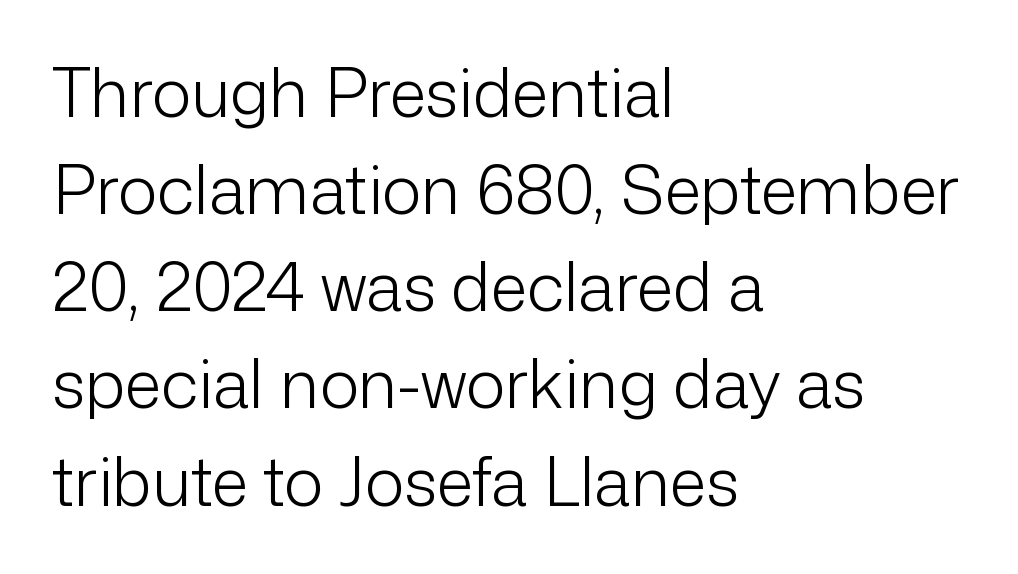
The image shows 67 px light sans-serif type, upright; set left-aligned, normal line spacing (1.45x), normal letter spacing, not underlined; low stroke contrast and a medium x-height.
